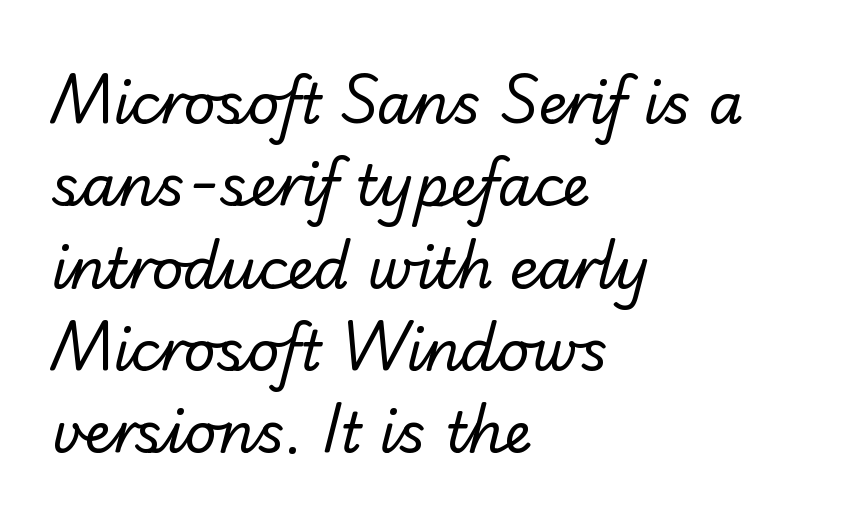
{"serif": "no", "bold": "no", "weight": "regular", "width": "normal", "stroke_contrast": "low", "x_height": "small", "monospaced": "no", "underline": "no", "align": "left", "line_spacing": "normal", "line_spacing_ratio": 1.47, "letter_spacing": "normal", "letter_spacing_em": 0.0, "glyph_px": 56}
